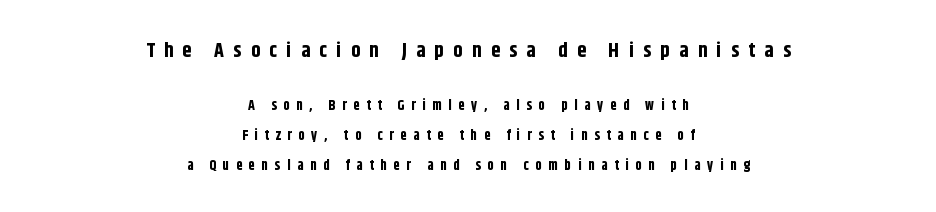
{"italic": "no", "bold": "yes", "underline": "no", "align": "center", "line_spacing": "loose", "line_spacing_ratio": 2.15, "letter_spacing": "wide", "letter_spacing_em": 0.48, "larger_block": "first", "size_ratio": 1.43, "glyph_px": 20}
